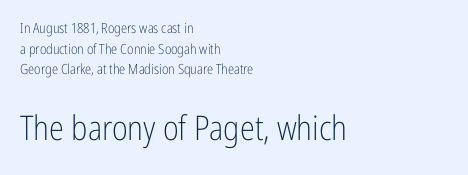
This sample uses a sans-serif face. The designer left line spacing at the default. Which margin do the lines hug? The left one — the right edge is uneven. Weight: in the light-to-regular range. Only glyphs here, with clear space below each row. Spacing verdict: proportional, widths tailored to each character.
